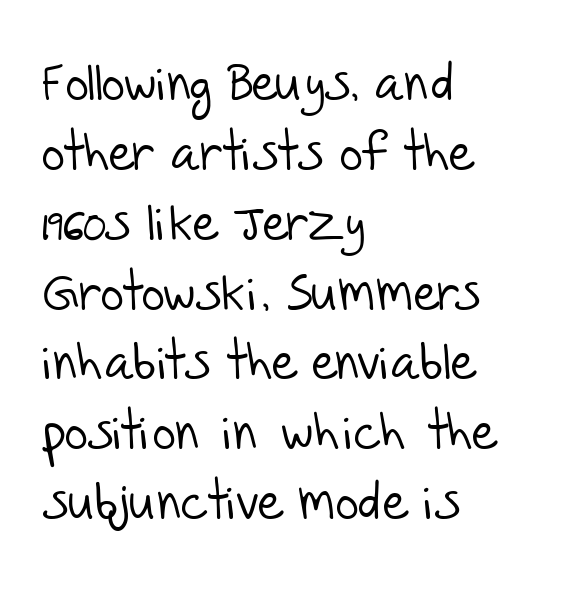
Nope, no serifs anywhere on these letters. This rendering features lettering with no underline. Do the characters align in a grid? No, the font is proportional. Look at the tracking — it's just the regular setting, nothing added. The lines in this sample share a left origin and differ only in where they stop.
